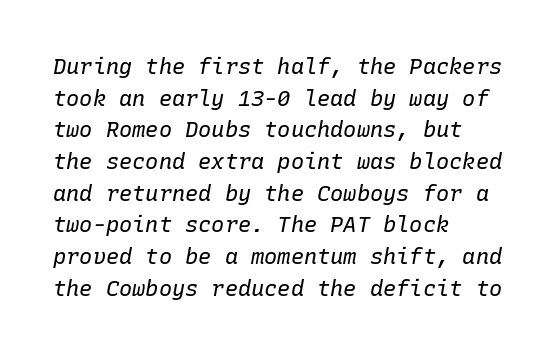
{"italic": "yes", "lean": "right", "slant_degrees": 10, "bold": "no", "underline": "no", "align": "left", "line_spacing": "normal", "line_spacing_ratio": 1.44, "letter_spacing": "normal", "letter_spacing_em": 0.0, "glyph_px": 22}
